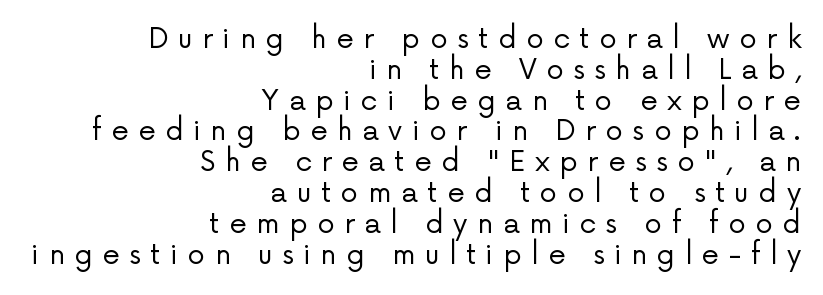
{"serif": "no", "italic": "no", "bold": "no", "weight": "regular", "width": "normal", "stroke_contrast": "low", "x_height": "medium", "monospaced": "no", "underline": "no", "align": "right", "line_spacing": "tight", "line_spacing_ratio": 1.1, "letter_spacing": "wide", "letter_spacing_em": 0.34, "glyph_px": 28}
